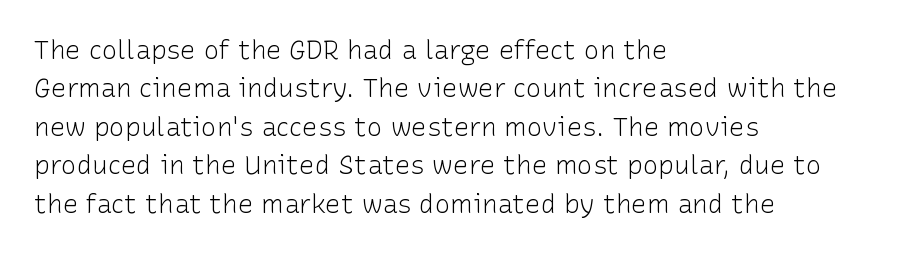
The image shows 26 px text type, upright; set left-aligned, normal line spacing (1.48x), normal letter spacing, not underlined.
